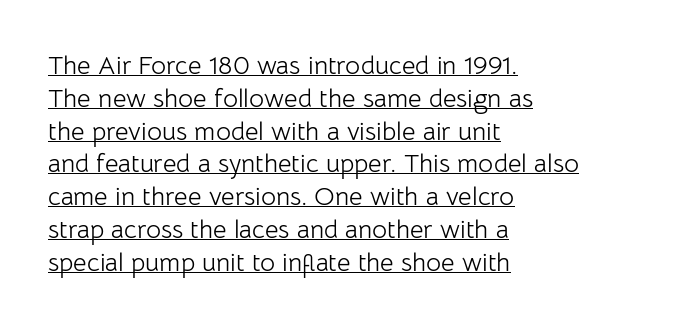
The image shows 26 px text type, upright; set left-aligned, normal line spacing (1.26x), normal letter spacing, underlined.
